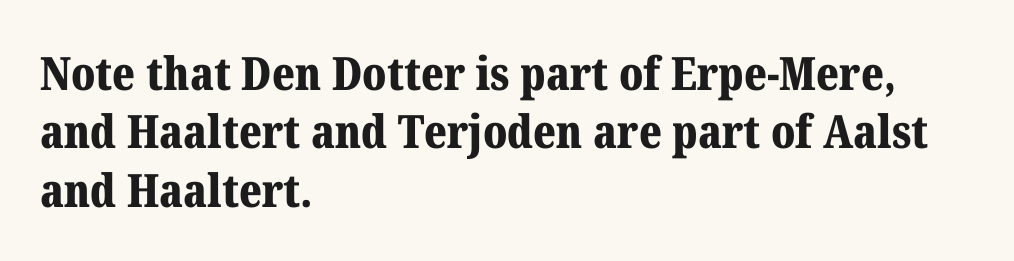
The image shows 46 px bold serif type, upright; set left-aligned, normal line spacing (1.27x), normal letter spacing, not underlined; medium stroke contrast and a medium x-height.
